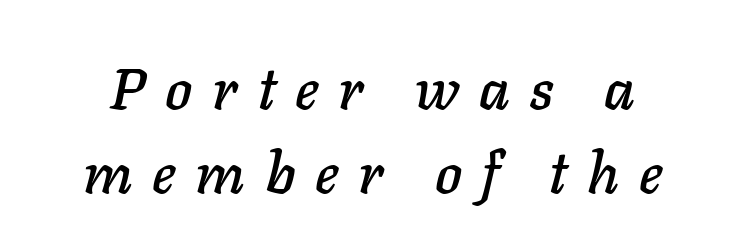
{"italic": "yes", "lean": "right", "slant_degrees": 11, "width": "normal", "stroke_contrast": "low", "x_height": "medium", "monospaced": "no", "underline": "no", "line_spacing": "normal", "line_spacing_ratio": 1.44, "letter_spacing": "wide", "letter_spacing_em": 0.34, "glyph_px": 58}
